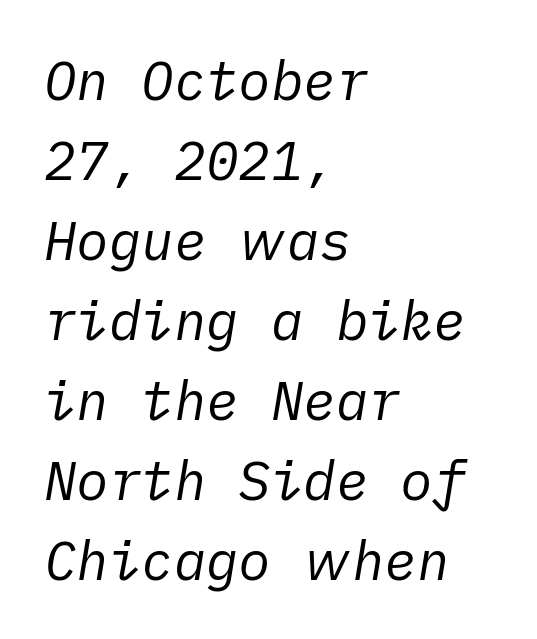
Q: Is the text bold? A: No.
Q: Is the text italic (slanted)? A: Yes, it leans right by about 10 degrees.
Q: Is the text underlined? A: No.
Q: How is the paragraph aligned? A: Left-aligned.
Q: Is the spacing between letters normal or unusually wide? A: Normal.
Q: Is the spacing between lines tight, normal or loose? A: Normal.
Q: Width (condensed, normal, or wide)? A: Normal.
Q: Stroke contrast? A: Low.
Q: x-height? A: Medium.
